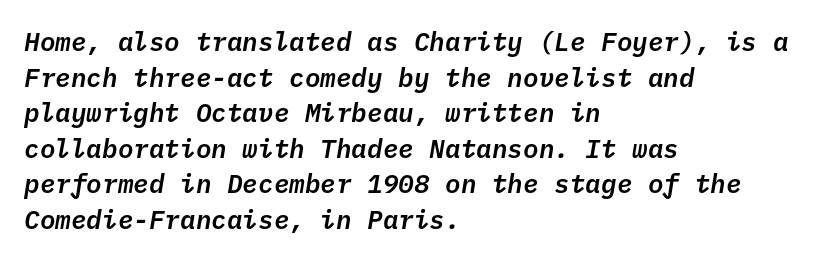
Q: Is the text italic (slanted)? A: Yes, it leans right by about 10 degrees.
Q: Is the text underlined? A: No.
Q: How is the paragraph aligned? A: Left-aligned.
Q: Is the spacing between letters normal or unusually wide? A: Normal.
Q: Is the spacing between lines tight, normal or loose? A: Normal.
